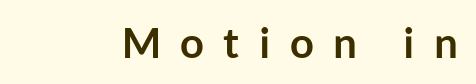
Q: Is the text bold? A: Yes.
Q: Is the text italic (slanted)? A: No, it is upright.
Q: Is the typeface a serif or a sans-serif typeface? A: Sans-serif.
Q: Is the text underlined? A: No.
Q: Is the spacing between letters normal or unusually wide? A: Unusually wide.
Q: Width (condensed, normal, or wide)? A: Normal.
Q: Stroke contrast? A: Low.
Q: x-height? A: Medium.
Q: Monospaced? A: No.
